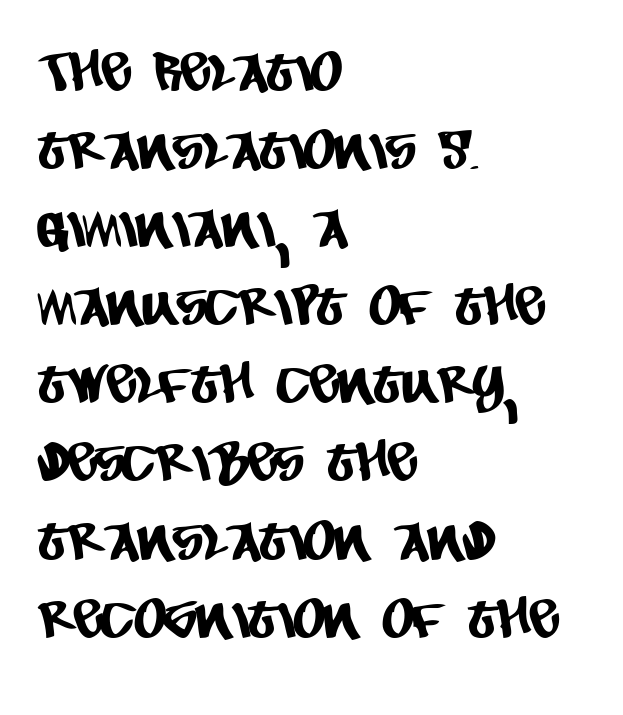
Q: Is the typeface a serif or a sans-serif typeface? A: Sans-serif.
Q: Is the text underlined? A: No.
Q: How is the paragraph aligned? A: Left-aligned.
Q: Is the spacing between letters normal or unusually wide? A: Normal.
Q: Is the spacing between lines tight, normal or loose? A: Normal.
Q: Width (condensed, normal, or wide)? A: Condensed.
Q: Stroke contrast? A: Low.
Q: x-height? A: Large.
Q: Monospaced? A: No.
